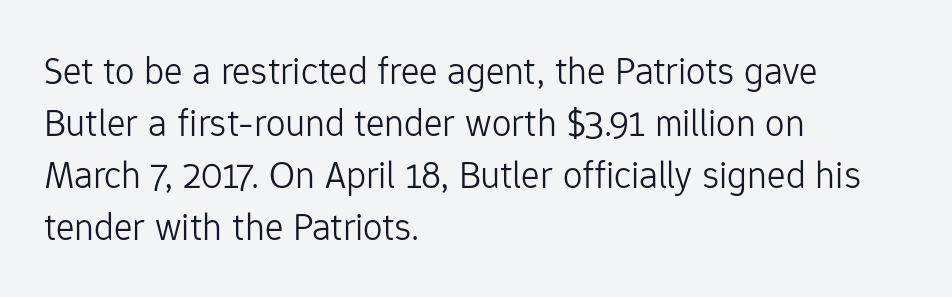
{"serif": "no", "italic": "no", "bold": "no", "weight": "light", "width": "normal", "stroke_contrast": "low", "x_height": "medium", "monospaced": "no", "underline": "no", "align": "left", "line_spacing": "normal", "line_spacing_ratio": 1.33, "letter_spacing": "normal", "letter_spacing_em": 0.0, "glyph_px": 39}
